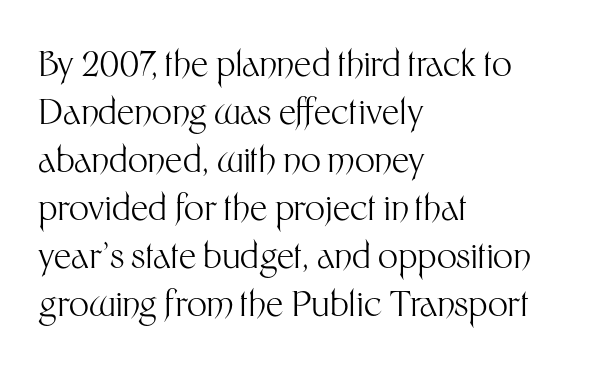
The image shows 35 px light sans-serif type, upright; set left-aligned, normal line spacing (1.37x), normal letter spacing, not underlined; medium stroke contrast and a medium x-height.
